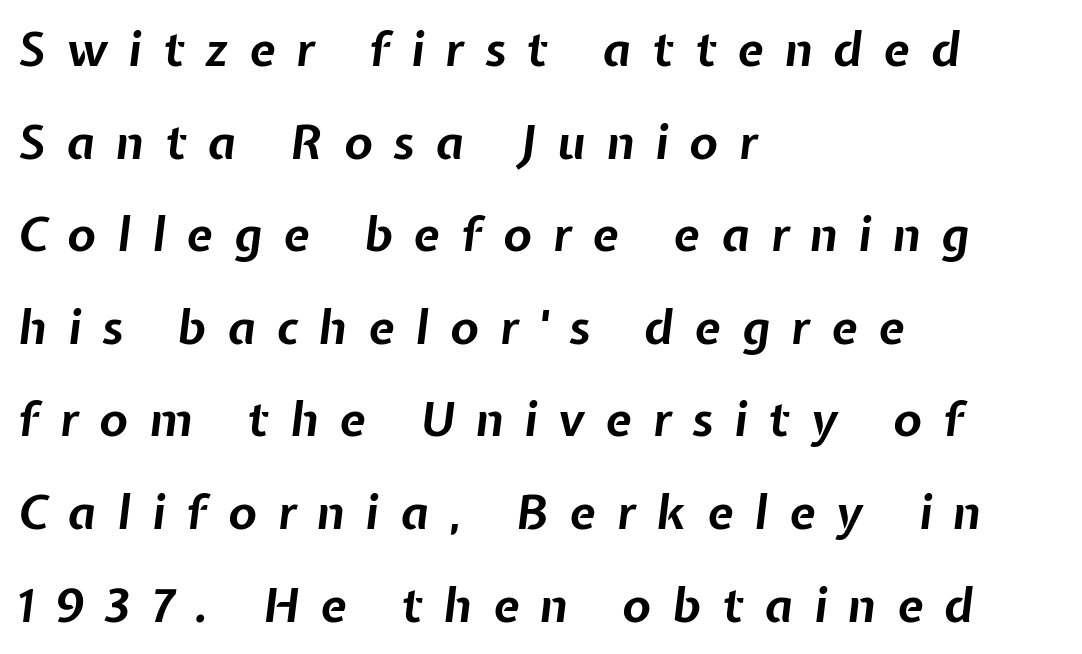
It's the slanting kind of type. The letters advance in unequal steps, a hallmark of proportional type. Horizontal alignment here is leftward, the default for most running prose. Its strokes are broad and dark, the hallmark of bold type. Descender tails drop into unmarked territory.
